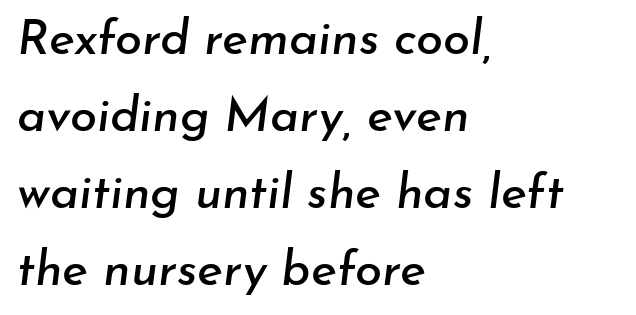
{"italic": "yes", "lean": "right", "slant_degrees": 7, "width": "normal", "stroke_contrast": "low", "x_height": "small", "monospaced": "no", "underline": "no", "align": "left", "line_spacing": "normal", "line_spacing_ratio": 1.57, "letter_spacing": "normal", "letter_spacing_em": 0.0, "glyph_px": 49}
